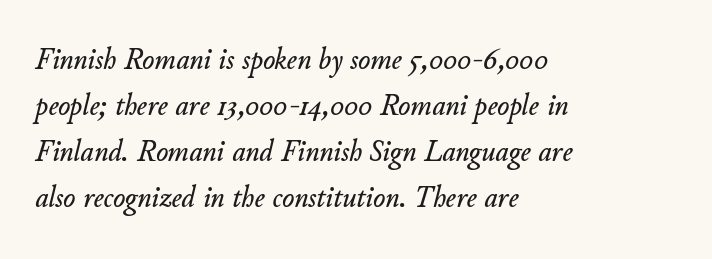
The image shows 32 px text type, italic (leaning right); set left-aligned, normal line spacing (1.44x), normal letter spacing, not underlined; low stroke contrast and a small x-height.
